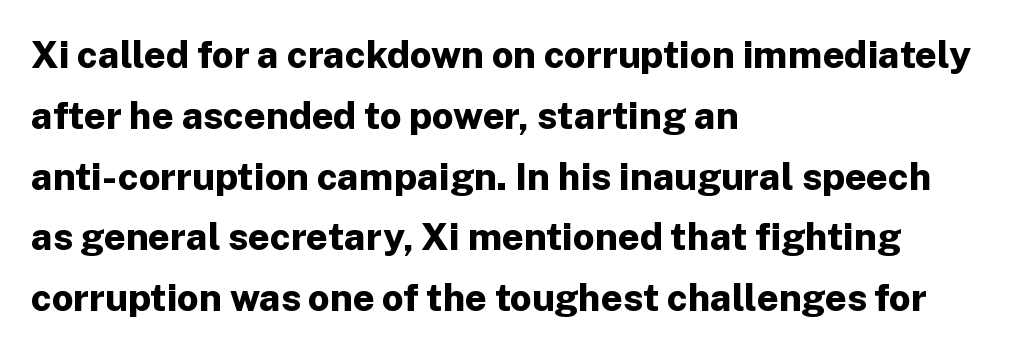
{"serif": "no", "italic": "no", "bold": "yes", "weight": "bold", "width": "normal", "stroke_contrast": "low", "x_height": "medium", "monospaced": "no", "underline": "no", "align": "left", "line_spacing": "normal", "line_spacing_ratio": 1.6, "letter_spacing": "normal", "letter_spacing_em": 0.0, "glyph_px": 38}
